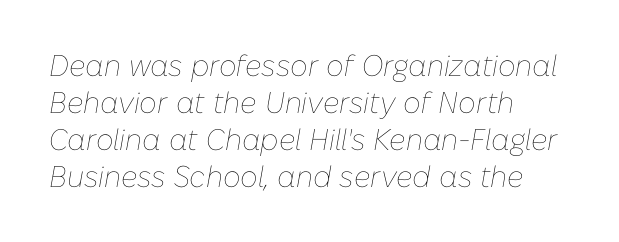
Compared with a typical body face, this is equally light or lighter still. Is this a fixed-width face? No — the glyphs have proportional, varying widths. The compositor pushed each line to the left boundary. Here the glyphs are tracked normally, forming tight word shapes.
